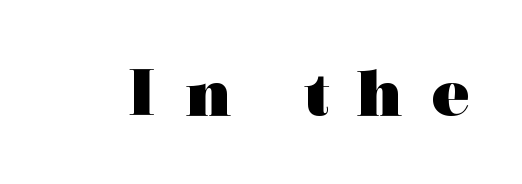
{"serif": "yes", "italic": "no", "bold": "yes", "weight": "heavy", "width": "wide", "x_height": "medium", "monospaced": "no", "underline": "no", "letter_spacing": "wide", "letter_spacing_em": 0.38, "glyph_px": 72}
